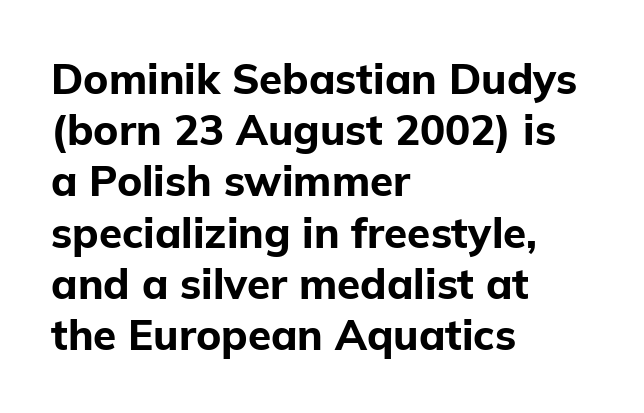
{"serif": "no", "italic": "no", "bold": "yes", "weight": "bold", "width": "normal", "stroke_contrast": "low", "x_height": "medium", "monospaced": "no", "underline": "no", "align": "left", "line_spacing_ratio": 1.22, "letter_spacing": "normal", "letter_spacing_em": 0.0, "glyph_px": 42}
